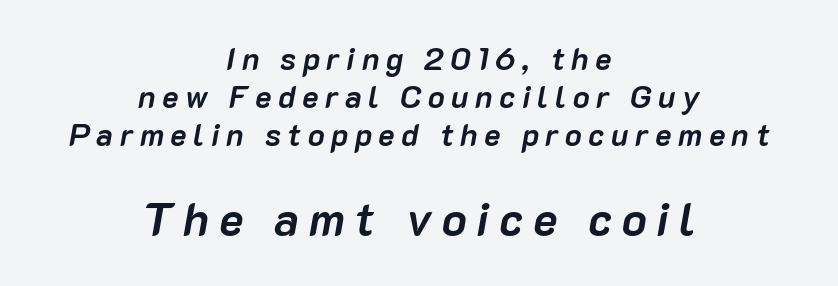
{"italic": "yes", "lean": "right", "slant_degrees": 10, "bold": "yes", "weight": "semibold", "width": "normal", "stroke_contrast": "low", "x_height": "medium", "monospaced": "no", "underline": "no", "align": "center", "line_spacing_ratio": 1.22, "letter_spacing": "wide", "letter_spacing_em": 0.21, "larger_block": "second", "size_ratio": 1.48, "glyph_px": 46}
